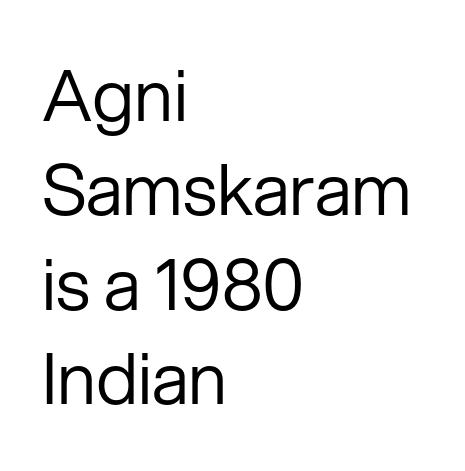
The image shows 71 px regular-weight sans-serif type, upright; set left-aligned, normal line spacing (1.33x), normal letter spacing, not underlined; low stroke contrast and a medium x-height.
